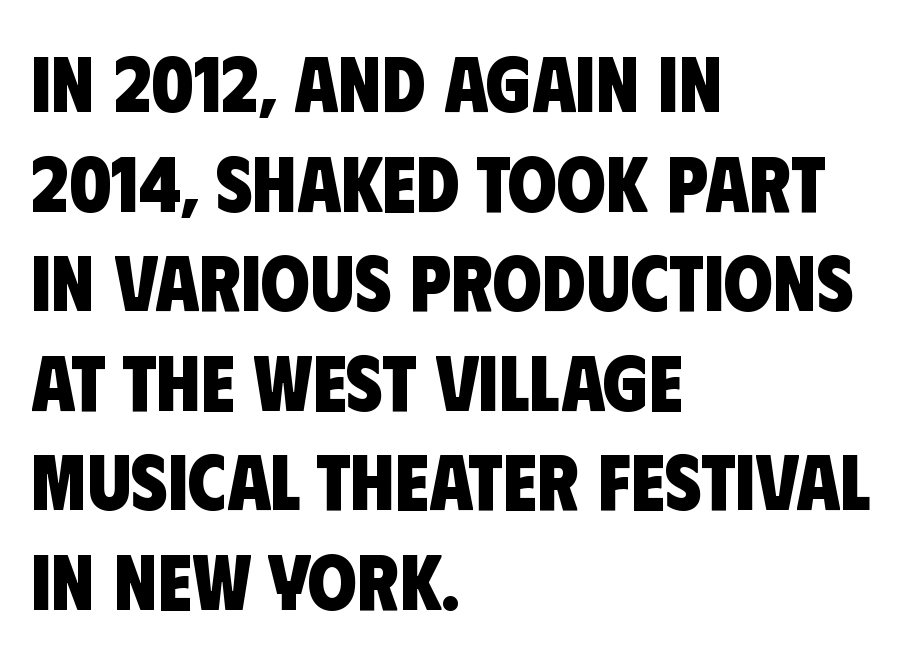
The image shows 79 px heavy, condensed sans-serif type; set left-aligned, normal line spacing (1.26x), normal letter spacing, not underlined; low stroke contrast and a large x-height.
